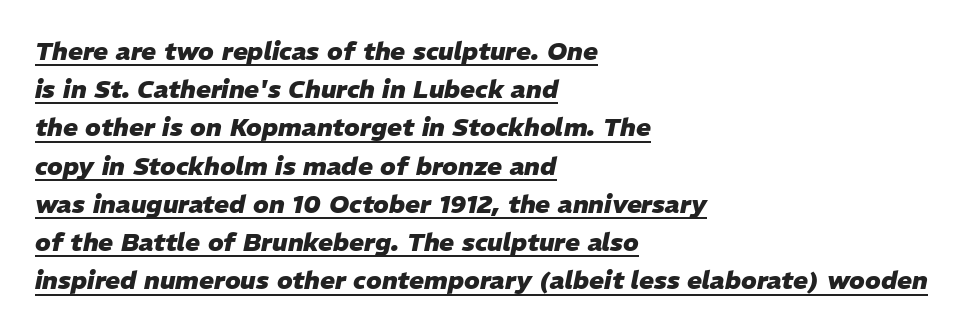
There is no visible air inserted between adjacent glyphs. How heavy is the stroke? Heavy — this is a bold. This is oblique type, the kind used for emphasis or titles. Rows of type keep a routine distance in the vertical direction. What decoration does the sample have? An underline. Leftover space on each line is placed entirely after the last word.
